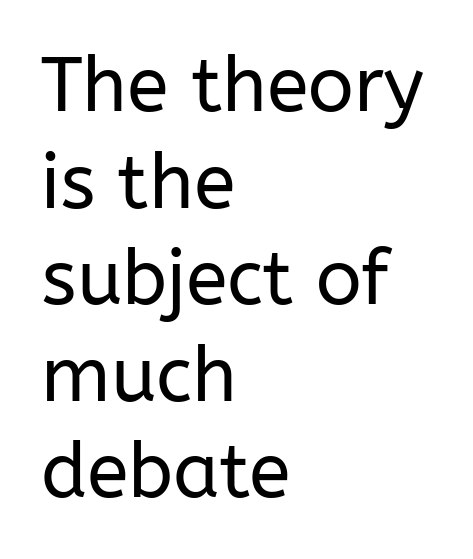
Q: Is the text bold? A: No.
Q: Is the text italic (slanted)? A: No, it is upright.
Q: Is the typeface a serif or a sans-serif typeface? A: Sans-serif.
Q: Is the text underlined? A: No.
Q: How is the paragraph aligned? A: Left-aligned.
Q: Is the spacing between letters normal or unusually wide? A: Normal.
Q: Is the spacing between lines tight, normal or loose? A: Normal.
Q: Width (condensed, normal, or wide)? A: Normal.
Q: Stroke contrast? A: Low.
Q: x-height? A: Medium.
Q: Monospaced? A: No.
